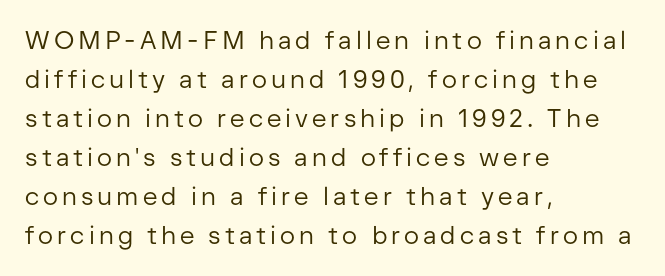
Typeset ragged right — the left edge is the straight one. The typography opts for an upright posture over an oblique one. Successive baselines arrive at the customary interval. Heft: none added — not bold.
